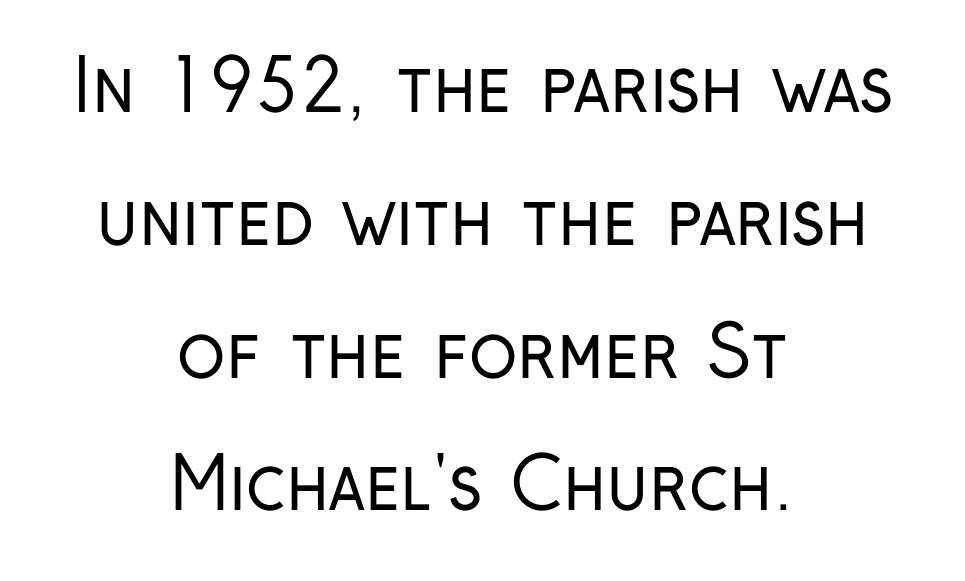
{"serif": "no", "italic": "no", "bold": "no", "weight": "regular", "width": "condensed", "stroke_contrast": "low", "x_height": "medium", "monospaced": "no", "underline": "no", "align": "center", "line_spacing_ratio": 1.87, "letter_spacing": "normal", "letter_spacing_em": 0.0, "glyph_px": 71}
